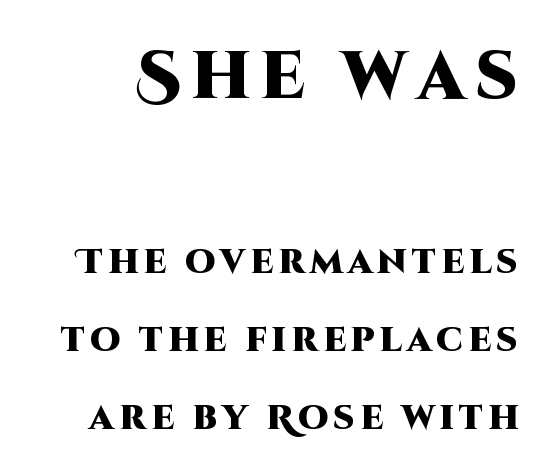
{"serif": "no", "italic": "no", "bold": "yes", "weight": "heavy", "width": "normal", "stroke_contrast": "high", "x_height": "large", "monospaced": "no", "underline": "no", "line_spacing": "loose", "line_spacing_ratio": 2.3, "larger_block": "first", "size_ratio": 1.97, "glyph_px": 67}
